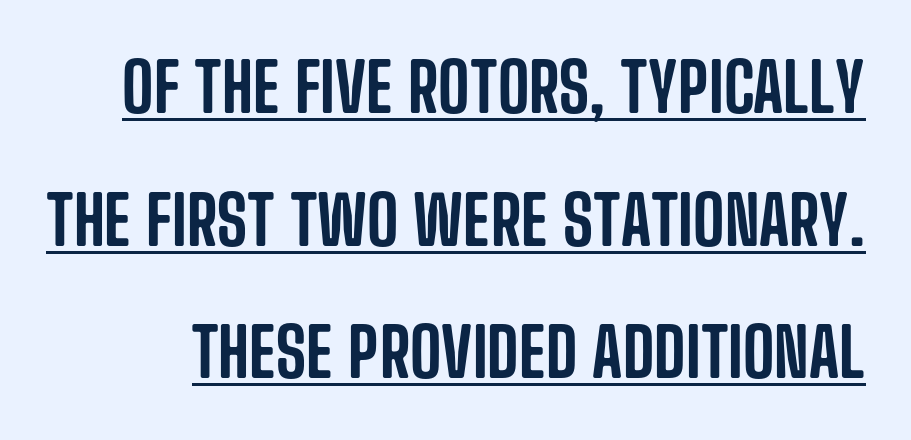
Q: Is the text italic (slanted)? A: No, it is upright.
Q: Is the typeface a serif or a sans-serif typeface? A: Sans-serif.
Q: Is the text underlined? A: Yes.
Q: Is the spacing between letters normal or unusually wide? A: Normal.
Q: Is the spacing between lines tight, normal or loose? A: Loose.
Q: Width (condensed, normal, or wide)? A: Condensed.
Q: Stroke contrast? A: Low.
Q: x-height? A: Large.
Q: Monospaced? A: No.
